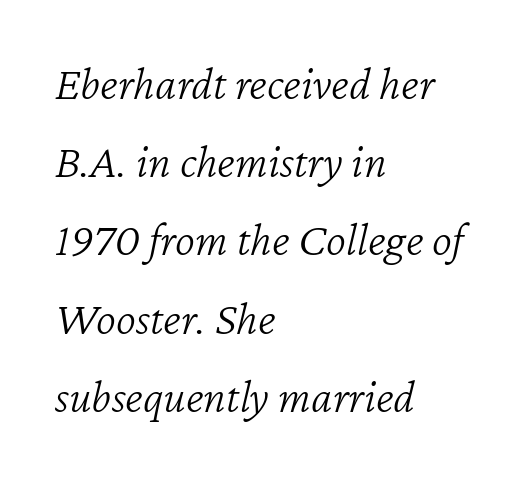
{"italic": "yes", "lean": "right", "slant_degrees": 12, "bold": "no", "weight": "light", "width": "normal", "stroke_contrast": "low", "x_height": "medium", "monospaced": "no", "underline": "no", "align": "left", "line_spacing": "normal", "line_spacing_ratio": 1.63, "letter_spacing": "normal", "letter_spacing_em": 0.0, "glyph_px": 48}
